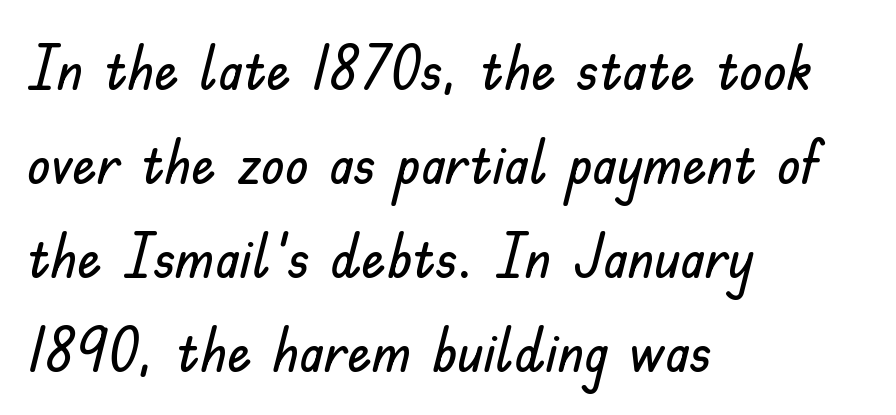
Caption: multi-line text, flush left, ragged right. The zone under the glyphs is completely vacant. Proportional: the letters do not fall into vertical columns. Rows of type keep a routine distance in the vertical direction. Are there feet on the stems? There aren't — it's a sans.
